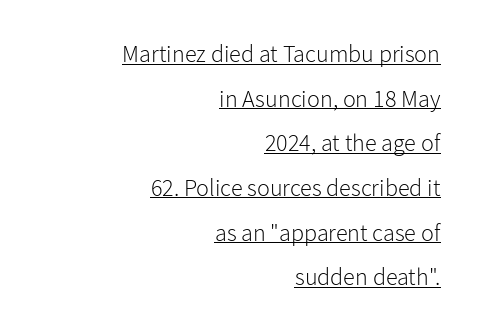
The image shows 24 px text type, upright; set right-aligned, line spacing 1.86x, normal letter spacing, underlined.
